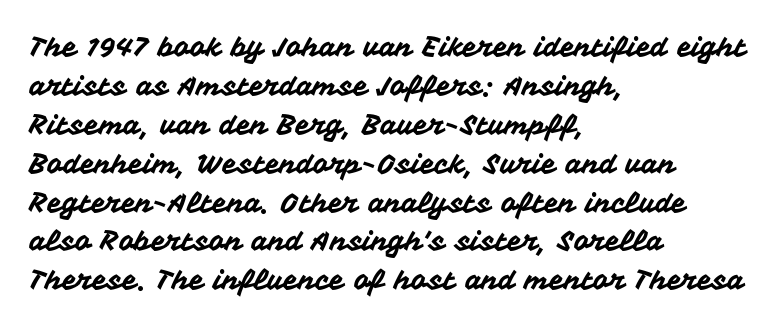
This block has exactly the height ordinary leading produces. Letters rest on an invisible, unmarked baseline. Compared with typical body copy, the letter spacing here is the same.
